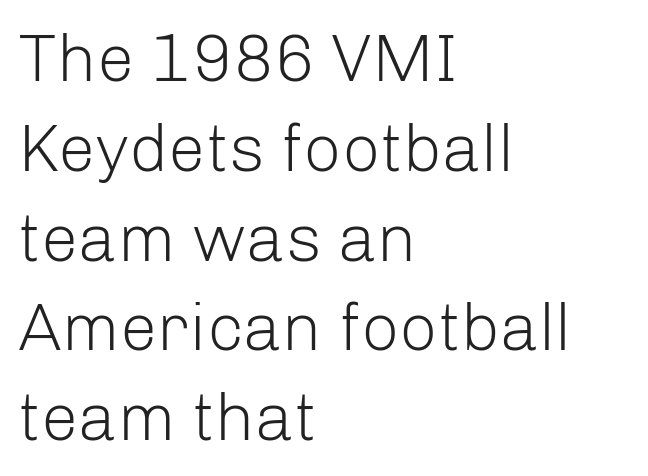
The image shows 67 px light sans-serif type, upright; set left-aligned, normal line spacing (1.34x), normal letter spacing, not underlined; low stroke contrast and a medium x-height.
